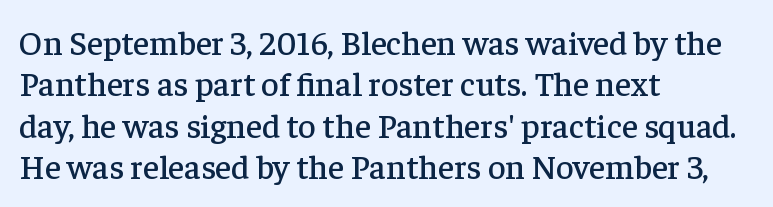
{"serif": "yes", "italic": "no", "width": "normal", "stroke_contrast": "low", "x_height": "medium", "monospaced": "no", "underline": "no", "align": "left", "line_spacing_ratio": 1.22, "letter_spacing": "normal", "letter_spacing_em": 0.0, "glyph_px": 34}
